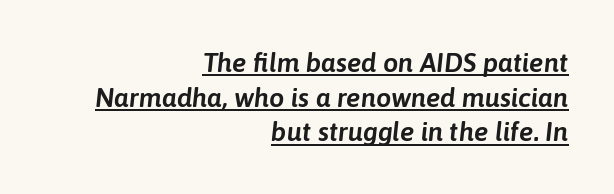
Q: Is the text italic (slanted)? A: Yes, it leans right by about 6 degrees.
Q: Is the text underlined? A: Yes.
Q: How is the paragraph aligned? A: Right-aligned.
Q: Is the spacing between letters normal or unusually wide? A: Normal.
Q: Is the spacing between lines tight, normal or loose? A: Normal.
